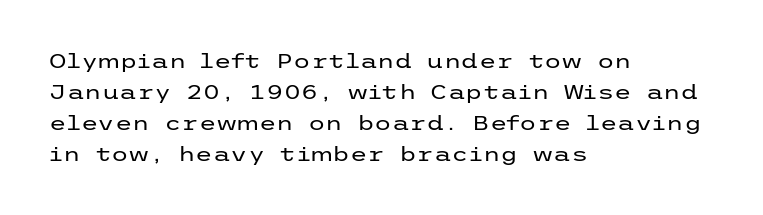
Q: Is the text bold? A: No.
Q: Is the text italic (slanted)? A: No, it is upright.
Q: Is the text underlined? A: No.
Q: How is the paragraph aligned? A: Left-aligned.
Q: Is the spacing between letters normal or unusually wide? A: Normal.
Q: Is the spacing between lines tight, normal or loose? A: Normal.
